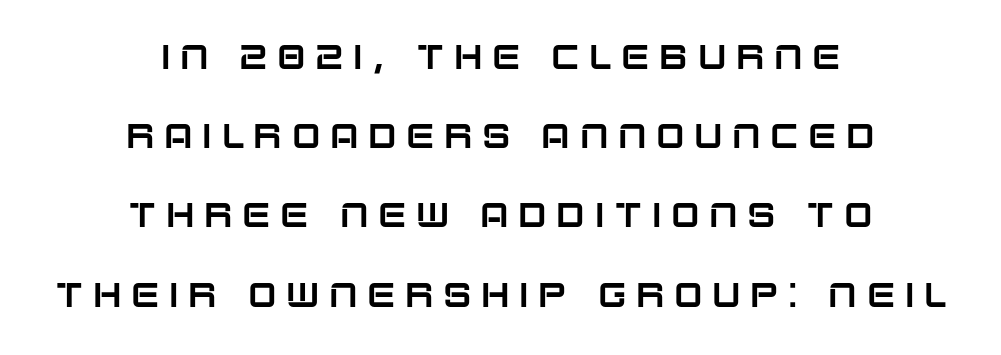
{"serif": "no", "italic": "no", "width": "normal", "stroke_contrast": "low", "x_height": "large", "monospaced": "no", "underline": "no", "align": "center", "line_spacing": "loose", "line_spacing_ratio": 2.33, "letter_spacing": "wide", "letter_spacing_em": 0.28, "glyph_px": 34}
